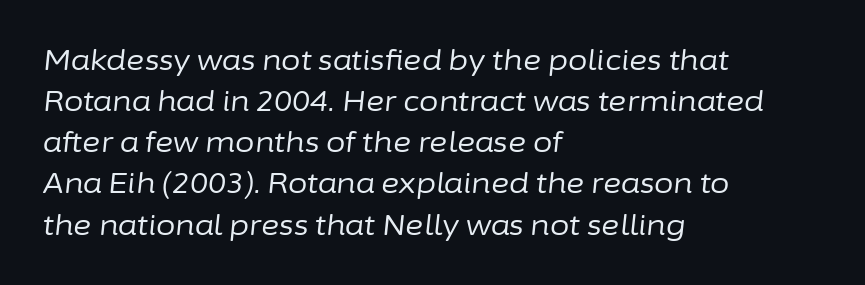
The image shows 28 px regular-weight type, italic (leaning right); set left-aligned, normal line spacing (1.47x), normal letter spacing, not underlined; low stroke contrast and a medium x-height.
